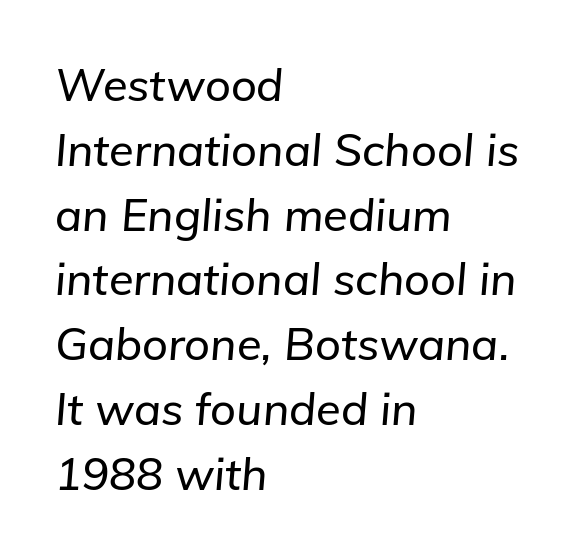
{"italic": "yes", "lean": "right", "slant_degrees": 5, "width": "normal", "stroke_contrast": "low", "x_height": "medium", "monospaced": "no", "underline": "no", "align": "left", "line_spacing": "normal", "line_spacing_ratio": 1.44, "letter_spacing": "normal", "letter_spacing_em": 0.0, "glyph_px": 45}
